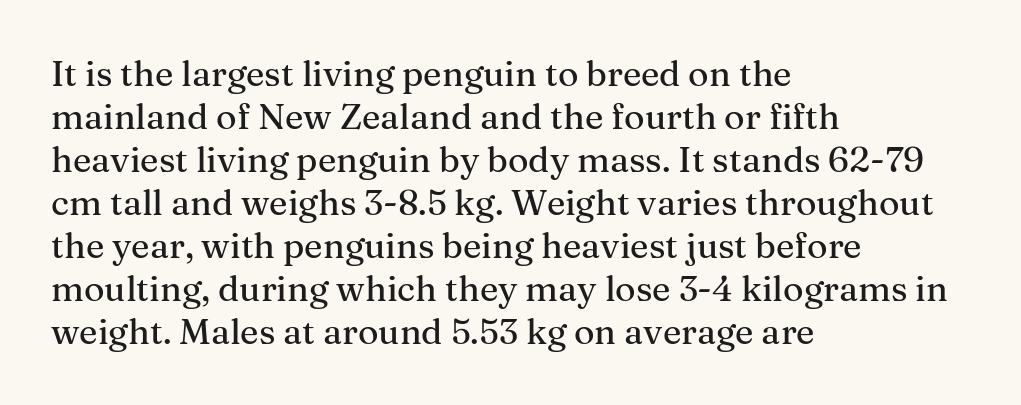
Q: Is the text italic (slanted)? A: No, it is upright.
Q: Is the typeface a serif or a sans-serif typeface? A: Serif.
Q: Is the text underlined? A: No.
Q: How is the paragraph aligned? A: Left-aligned.
Q: Is the spacing between letters normal or unusually wide? A: Normal.
Q: Width (condensed, normal, or wide)? A: Normal.
Q: Stroke contrast? A: Medium.
Q: x-height? A: Medium.
Q: Monospaced? A: No.
